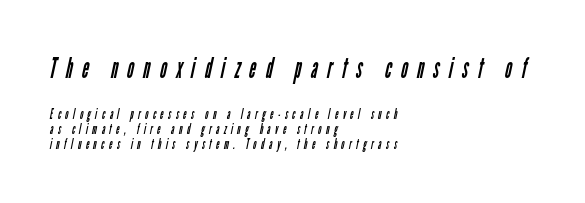
{"serif": "no", "bold": "no", "weight": "regular", "width": "condensed", "stroke_contrast": "low", "x_height": "medium", "monospaced": "no", "underline": "no", "align": "left", "line_spacing": "tight", "line_spacing_ratio": 1.08, "letter_spacing": "wide", "letter_spacing_em": 0.33, "larger_block": "first", "size_ratio": 2.07, "glyph_px": 29}
